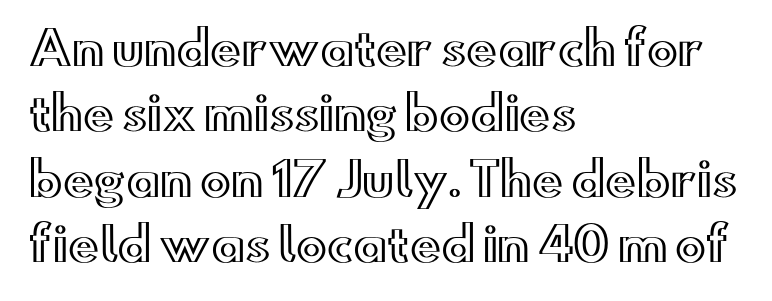
Q: Is the text italic (slanted)? A: No, it is upright.
Q: Is the text underlined? A: No.
Q: How is the paragraph aligned? A: Left-aligned.
Q: Is the spacing between letters normal or unusually wide? A: Normal.
Q: Is the spacing between lines tight, normal or loose? A: Normal.
Q: Width (condensed, normal, or wide)? A: Wide.
Q: x-height? A: Small.
Q: Monospaced? A: No.
